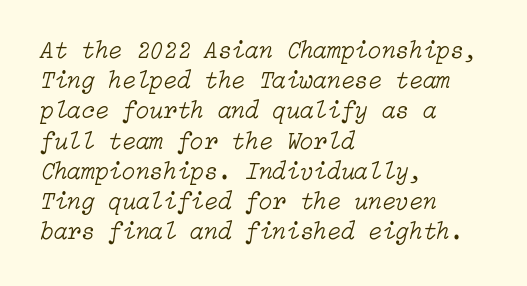
{"italic": "yes", "lean": "right", "slant_degrees": 15, "bold": "no", "underline": "no", "align": "left", "line_spacing_ratio": 1.21, "letter_spacing": "normal", "letter_spacing_em": 0.0, "glyph_px": 25}
